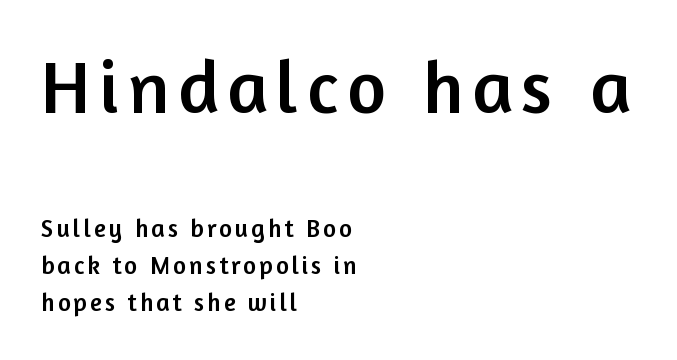
{"serif": "no", "italic": "no", "width": "normal", "stroke_contrast": "low", "x_height": "medium", "monospaced": "no", "underline": "no", "align": "left", "line_spacing": "normal", "line_spacing_ratio": 1.49, "larger_block": "first", "size_ratio": 3.0, "glyph_px": 75}
